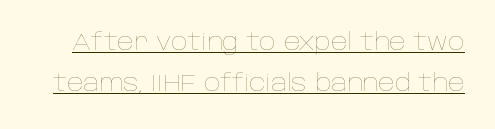
{"italic": "no", "bold": "no", "underline": "yes", "line_spacing_ratio": 1.8, "letter_spacing": "normal", "letter_spacing_em": 0.0, "glyph_px": 23}
